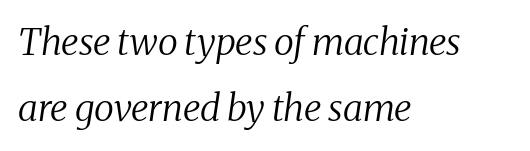
Q: Is the text bold? A: No.
Q: Is the text italic (slanted)? A: Yes, it leans right by about 8 degrees.
Q: Is the typeface a serif or a sans-serif typeface? A: Serif.
Q: Is the text underlined? A: No.
Q: How is the paragraph aligned? A: Left-aligned.
Q: Is the spacing between letters normal or unusually wide? A: Normal.
Q: Width (condensed, normal, or wide)? A: Normal.
Q: Stroke contrast? A: Medium.
Q: x-height? A: Medium.
Q: Monospaced? A: No.
